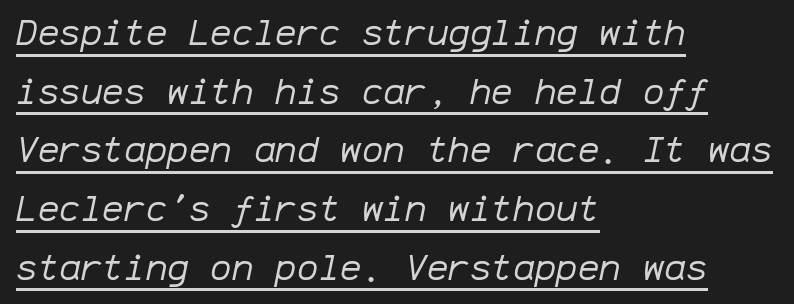
Vertical spacing — default. Default kerning and tracking; the words read as compact shapes. The letters march in equal steps, a hallmark of fixed-pitch type. Every word sits above its own underline. Left-aligned paragraph, ragged on the right. The letterforms sit at book weight or below.
